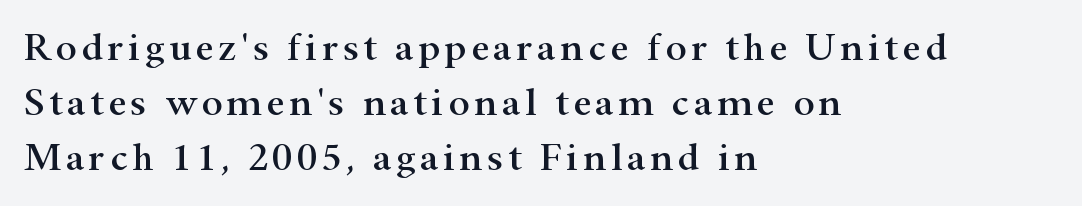
Q: Is the text italic (slanted)? A: No, it is upright.
Q: Is the typeface a serif or a sans-serif typeface? A: Serif.
Q: Is the text underlined? A: No.
Q: How is the paragraph aligned? A: Left-aligned.
Q: Is the spacing between lines tight, normal or loose? A: Normal.
Q: Width (condensed, normal, or wide)? A: Wide.
Q: Stroke contrast? A: High.
Q: x-height? A: Small.
Q: Monospaced? A: No.
